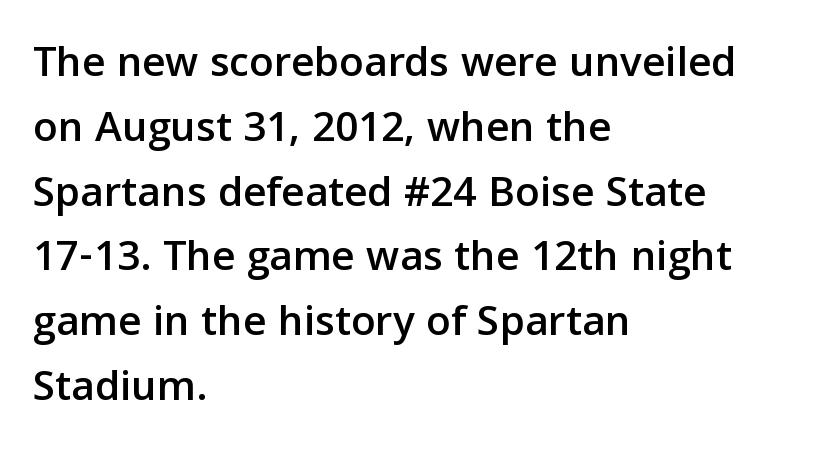
Q: Is the text italic (slanted)? A: No, it is upright.
Q: Is the typeface a serif or a sans-serif typeface? A: Sans-serif.
Q: Is the text underlined? A: No.
Q: How is the paragraph aligned? A: Left-aligned.
Q: Is the spacing between letters normal or unusually wide? A: Normal.
Q: Is the spacing between lines tight, normal or loose? A: Normal.
Q: Width (condensed, normal, or wide)? A: Normal.
Q: Stroke contrast? A: Low.
Q: x-height? A: Medium.
Q: Monospaced? A: No.
